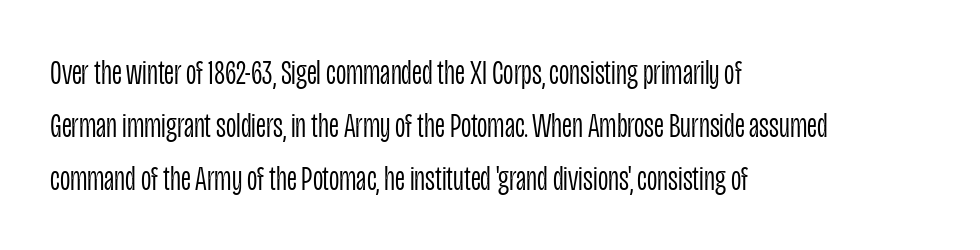
The image shows 36 px light, condensed sans-serif type, upright; set left-aligned, normal line spacing (1.47x), normal letter spacing, not underlined; low stroke contrast and a large x-height.
